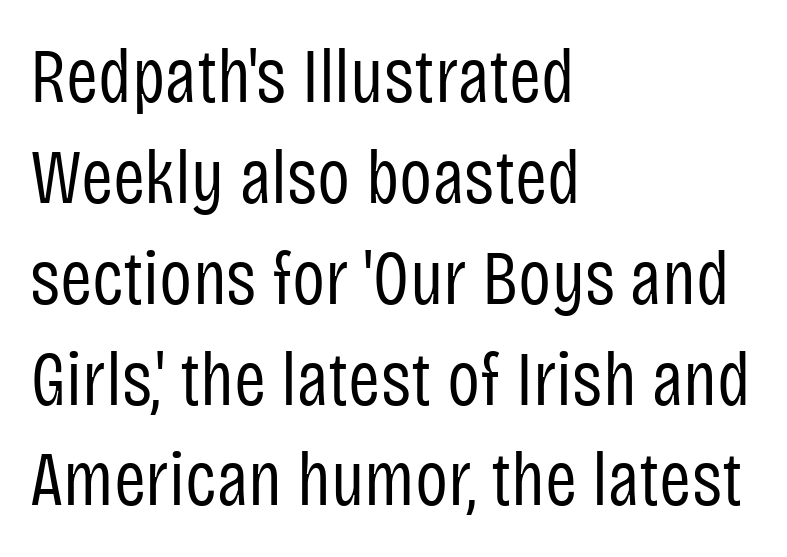
{"serif": "no", "italic": "no", "bold": "no", "weight": "regular", "width": "condensed", "stroke_contrast": "low", "x_height": "large", "monospaced": "no", "underline": "no", "align": "left", "line_spacing": "normal", "line_spacing_ratio": 1.31, "letter_spacing": "normal", "letter_spacing_em": 0.0, "glyph_px": 77}
